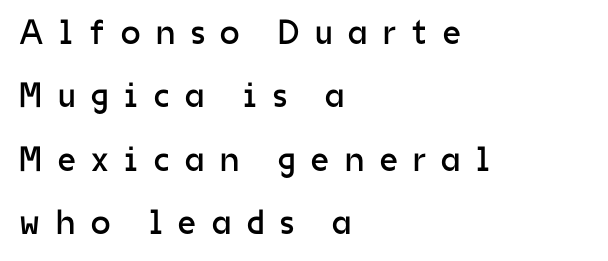
The image shows 35 px regular-weight sans-serif type, upright; set left-aligned, line spacing 1.81x, unusually wide letter spacing (+0.45 em), not underlined; low stroke contrast and a medium x-height.
